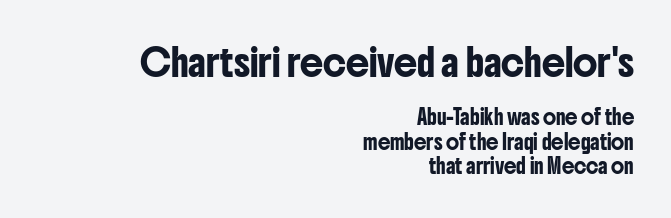
{"italic": "no", "underline": "no", "align": "right", "line_spacing_ratio": 1.75, "letter_spacing": "normal", "letter_spacing_em": 0.0, "larger_block": "first", "size_ratio": 1.86, "glyph_px": 26}
